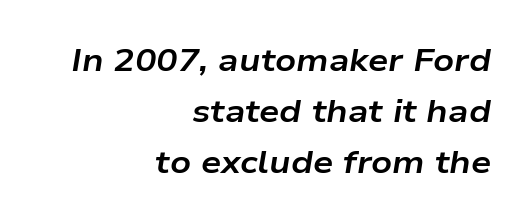
{"italic": "yes", "lean": "right", "slant_degrees": 9, "bold": "yes", "weight": "bold", "width": "wide", "stroke_contrast": "low", "x_height": "medium", "monospaced": "no", "underline": "no", "align": "right", "line_spacing": "normal", "line_spacing_ratio": 1.6, "letter_spacing": "normal", "letter_spacing_em": 0.0, "glyph_px": 32}
